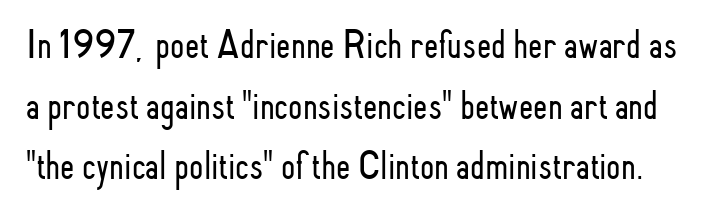
Q: Is the text bold? A: No.
Q: Is the text italic (slanted)? A: No, it is upright.
Q: Is the typeface a serif or a sans-serif typeface? A: Sans-serif.
Q: Is the text underlined? A: No.
Q: Is the spacing between letters normal or unusually wide? A: Normal.
Q: Is the spacing between lines tight, normal or loose? A: Normal.
Q: Width (condensed, normal, or wide)? A: Condensed.
Q: Stroke contrast? A: Low.
Q: x-height? A: Small.
Q: Monospaced? A: No.
